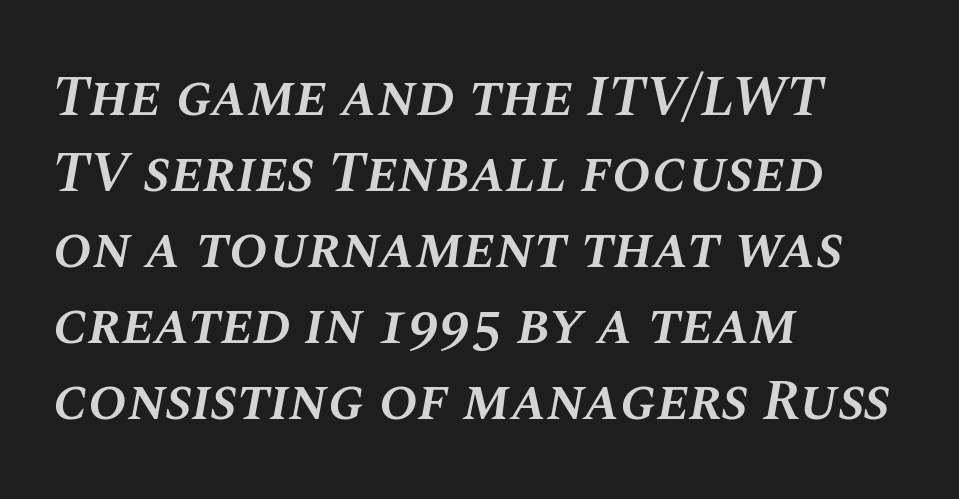
The image shows 58 px semibold type, italic (leaning right); set left-aligned, normal line spacing (1.31x), normal letter spacing, not underlined; medium stroke contrast and a large x-height.
